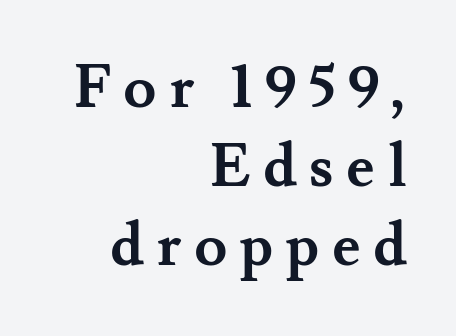
{"serif": "yes", "italic": "no", "bold": "yes", "weight": "semibold", "width": "normal", "stroke_contrast": "medium", "x_height": "small", "monospaced": "no", "underline": "no", "align": "right", "line_spacing": "normal", "line_spacing_ratio": 1.32, "letter_spacing": "wide", "letter_spacing_em": 0.21, "glyph_px": 60}
